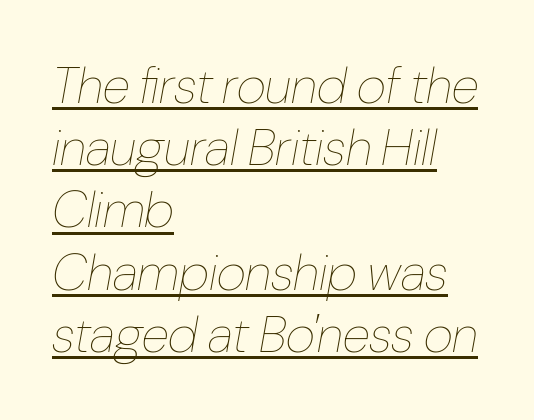
Q: Is the text bold? A: No.
Q: Is the text italic (slanted)? A: Yes, it leans right by about 10 degrees.
Q: Is the text underlined? A: Yes.
Q: How is the paragraph aligned? A: Left-aligned.
Q: Is the spacing between letters normal or unusually wide? A: Normal.
Q: Width (condensed, normal, or wide)? A: Condensed.
Q: Stroke contrast? A: Low.
Q: x-height? A: Medium.
Q: Monospaced? A: No.
